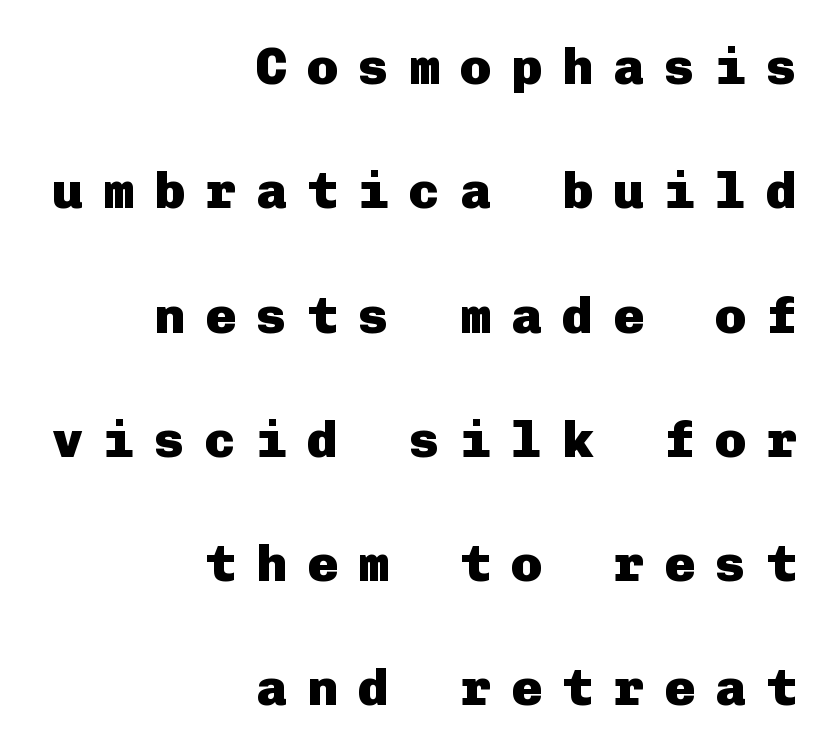
Here the glyphs are tracked loosely, breaking word shapes into spaced letters. Its strokes are broad and dark, the hallmark of bold type. The lines are spread far apart with generous leading. The ragged edge is on the left, which tells us the setting is flush right. This sample uses an upright cut, with every glyph sitting square on the baseline.
